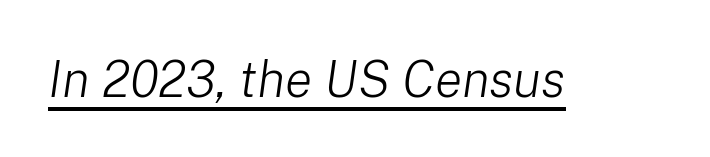
{"italic": "yes", "lean": "right", "slant_degrees": 8, "bold": "no", "weight": "light", "width": "normal", "stroke_contrast": "low", "x_height": "medium", "monospaced": "no", "underline": "yes", "letter_spacing": "normal", "letter_spacing_em": 0.0, "glyph_px": 51}
